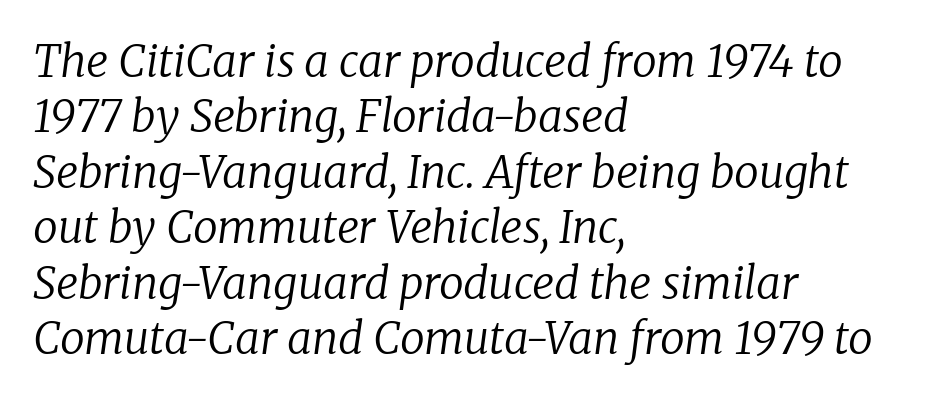
The image shows 44 px regular-weight serif type, italic (leaning right); set left-aligned, normal line spacing (1.26x), normal letter spacing, not underlined; low stroke contrast and a medium x-height.
